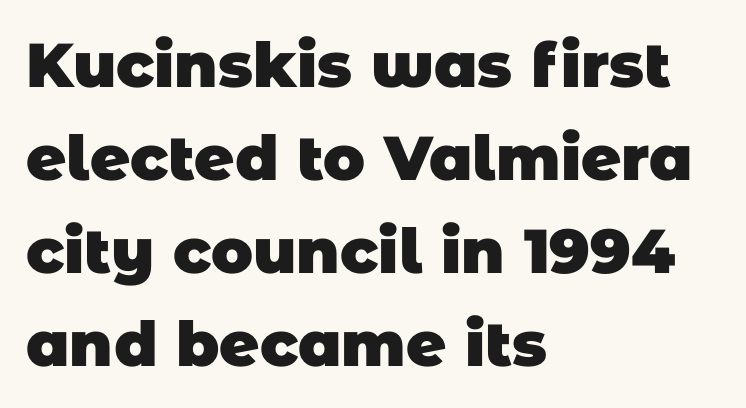
{"serif": "no", "bold": "yes", "weight": "heavy", "width": "normal", "stroke_contrast": "low", "x_height": "large", "monospaced": "no", "underline": "no", "align": "left", "line_spacing": "normal", "line_spacing_ratio": 1.5, "letter_spacing": "normal", "letter_spacing_em": 0.0, "glyph_px": 62}
